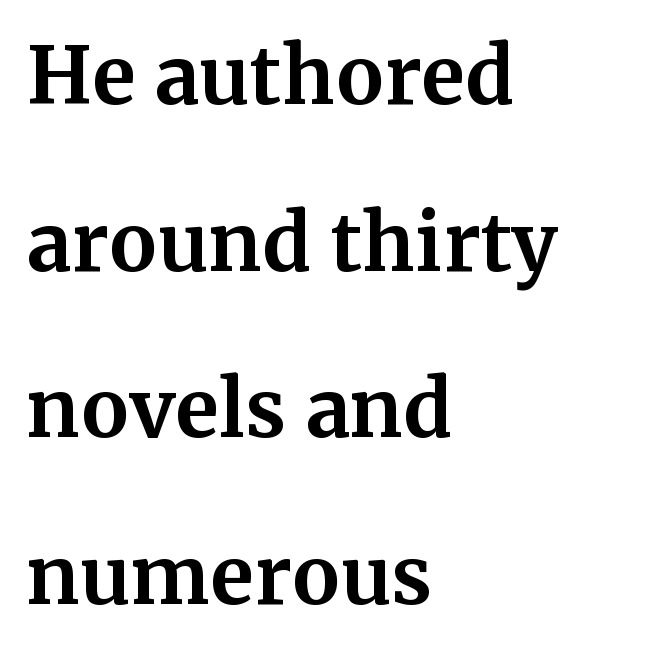
This sample uses plain, unmodified letter spacing. Little horizontal feet cap the strokes, marking this as serif type. You could not count columns in this text — the font is proportionally spaced. If you drew a line through each stem, it would be perfectly vertical. Reading down the block, your eye returns to a fixed left position each line.
